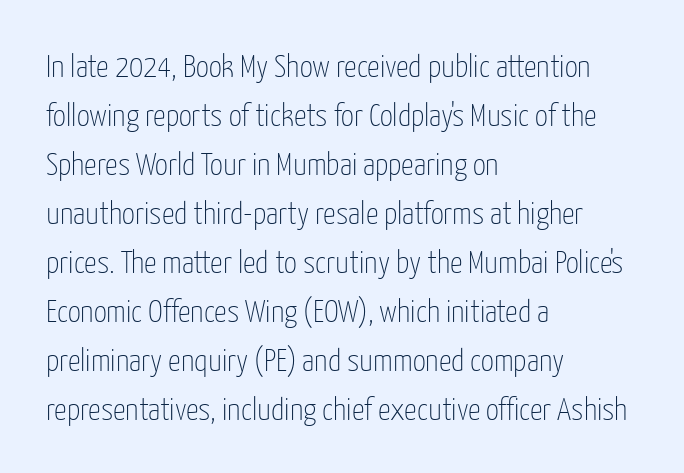
{"serif": "no", "italic": "no", "bold": "no", "weight": "thin", "width": "condensed", "stroke_contrast": "low", "x_height": "medium", "monospaced": "no", "underline": "no", "align": "left", "line_spacing": "normal", "line_spacing_ratio": 1.53, "letter_spacing": "normal", "letter_spacing_em": 0.0, "glyph_px": 32}
